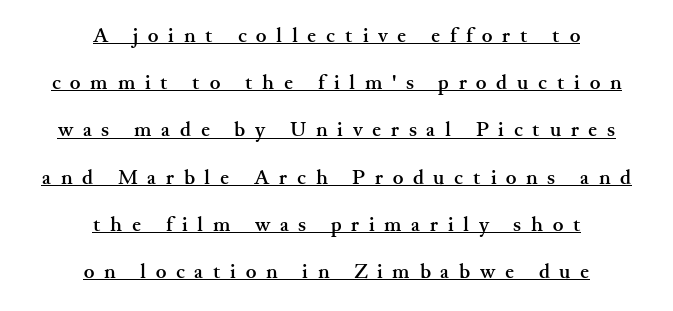
The image shows 20 px bold type, upright; set centered, loose line spacing (2.36x), unusually wide letter spacing (+0.49 em), underlined.
